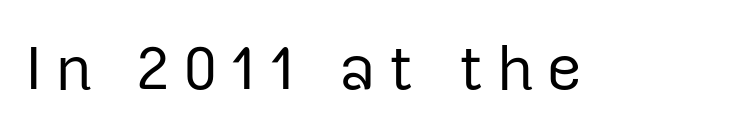
{"serif": "no", "italic": "no", "bold": "no", "weight": "regular", "width": "normal", "stroke_contrast": "low", "x_height": "medium", "monospaced": "no", "underline": "no", "letter_spacing": "wide", "letter_spacing_em": 0.2, "glyph_px": 63}
